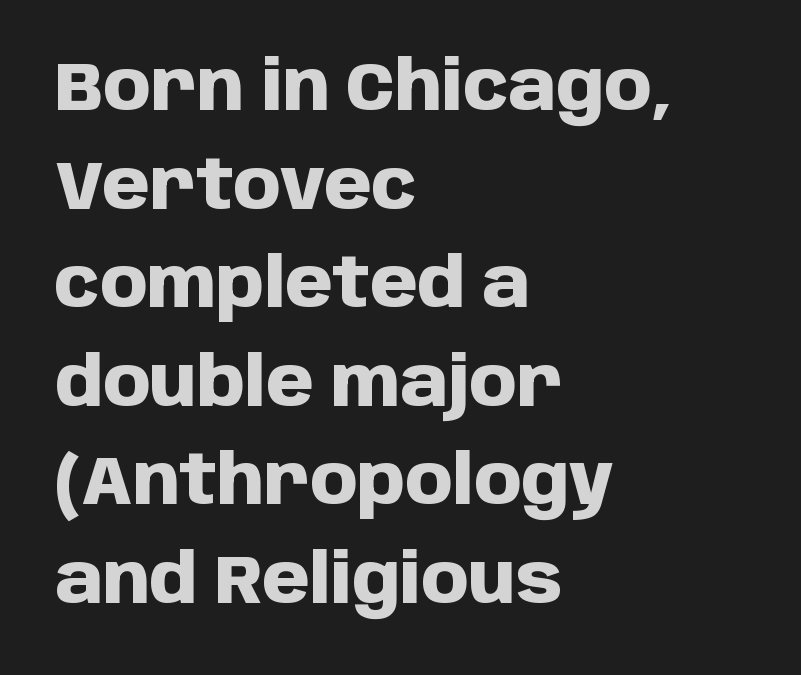
How would I describe the line gaps? Plain and ordinary. Layout note: lines flush left. Does extra space separate the letters? No, they use regular spacing. The strip under each line holds only bare page. Posture: vertical. The rendering shows plain stroke endings on the letterforms — a sans-serif design.
